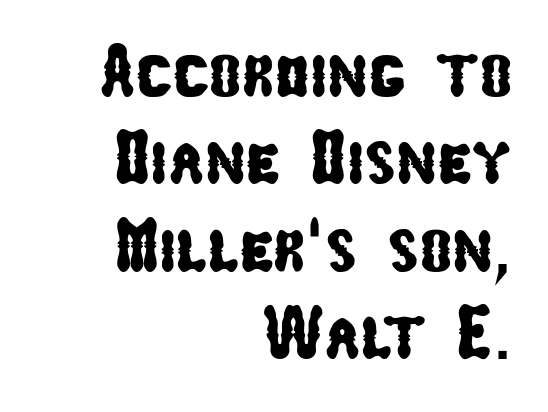
Q: Is the typeface a serif or a sans-serif typeface? A: Sans-serif.
Q: Is the text underlined? A: No.
Q: How is the paragraph aligned? A: Right-aligned.
Q: Is the spacing between letters normal or unusually wide? A: Normal.
Q: Is the spacing between lines tight, normal or loose? A: Tight.
Q: Width (condensed, normal, or wide)? A: Condensed.
Q: Stroke contrast? A: Low.
Q: x-height? A: Medium.
Q: Monospaced? A: No.
